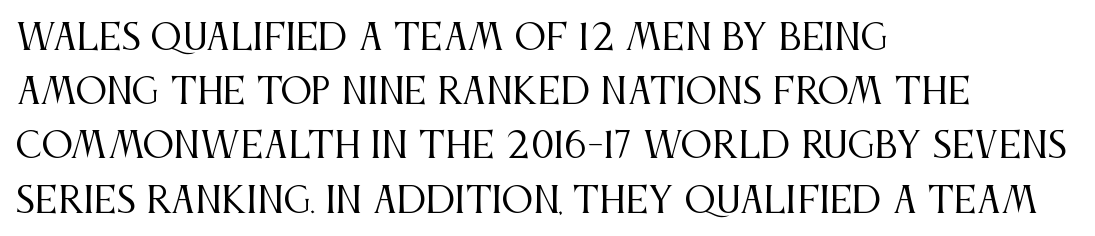
The image shows 35 px regular-weight, condensed serif type, upright; set left-aligned, normal line spacing (1.55x), normal letter spacing, not underlined; medium stroke contrast and a large x-height.
